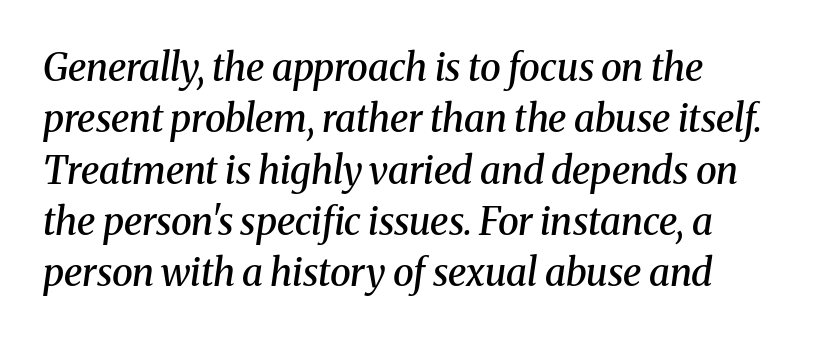
Q: Is the text bold? A: Semi-bold.
Q: Is the text italic (slanted)? A: Yes, it leans right by about 8 degrees.
Q: Is the typeface a serif or a sans-serif typeface? A: Serif.
Q: Is the text underlined? A: No.
Q: How is the paragraph aligned? A: Left-aligned.
Q: Is the spacing between letters normal or unusually wide? A: Normal.
Q: Is the spacing between lines tight, normal or loose? A: Normal.
Q: Width (condensed, normal, or wide)? A: Normal.
Q: Stroke contrast? A: Medium.
Q: x-height? A: Medium.
Q: Monospaced? A: No.
